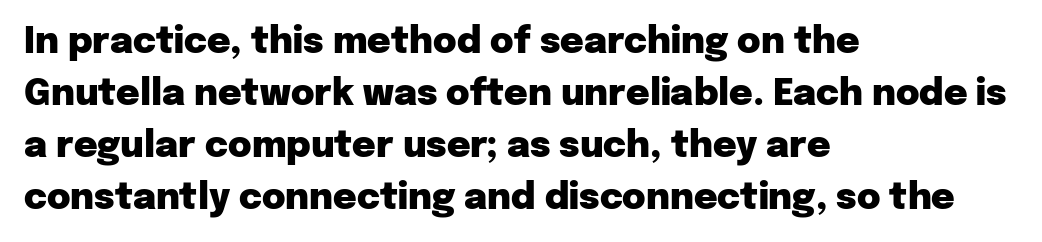
{"serif": "no", "italic": "no", "bold": "yes", "weight": "heavy", "width": "normal", "stroke_contrast": "low", "x_height": "medium", "monospaced": "no", "underline": "no", "align": "left", "line_spacing": "normal", "line_spacing_ratio": 1.44, "letter_spacing": "normal", "letter_spacing_em": 0.0, "glyph_px": 36}
